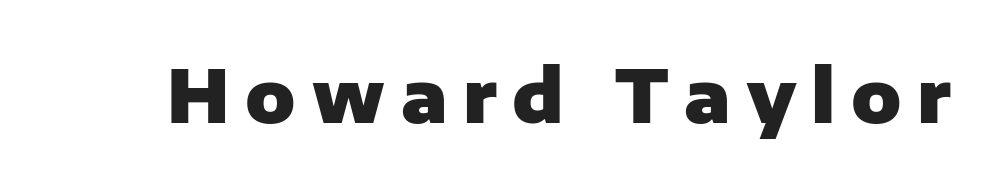
Q: Is the text bold? A: Yes.
Q: Is the text italic (slanted)? A: No, it is upright.
Q: Is the typeface a serif or a sans-serif typeface? A: Sans-serif.
Q: Is the text underlined? A: No.
Q: Is the spacing between letters normal or unusually wide? A: Unusually wide.
Q: Width (condensed, normal, or wide)? A: Normal.
Q: Stroke contrast? A: Low.
Q: x-height? A: Medium.
Q: Monospaced? A: No.
